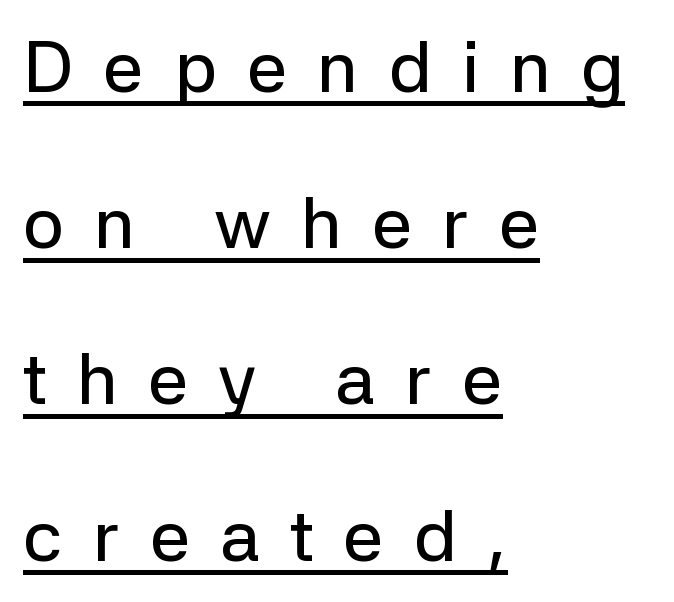
The image shows 72 px sans-serif type, upright; set left-aligned, loose line spacing (2.17x), unusually wide letter spacing (+0.42 em), underlined; low stroke contrast and a medium x-height.
